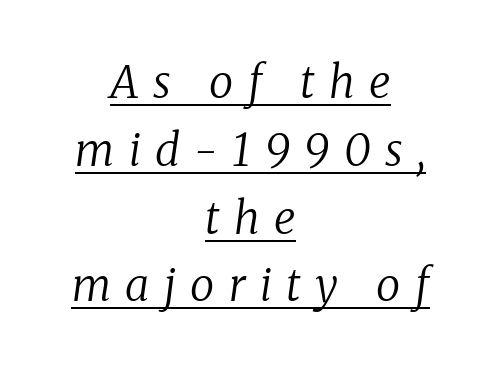
A typesetter would call this proportional, since set widths differ per character. Short and long lines alike share a common midpoint. The passage shown is typeset with a serif family. Each new line begins a customary step beneath the previous one. If you drew a line through each stem, it would be angled.
